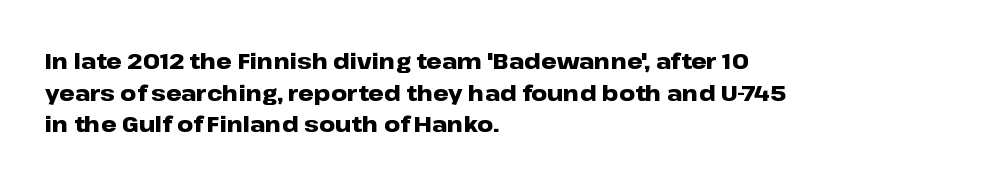
Q: Is the text bold? A: Yes.
Q: Is the text italic (slanted)? A: No, it is upright.
Q: Is the text underlined? A: No.
Q: How is the paragraph aligned? A: Left-aligned.
Q: Is the spacing between letters normal or unusually wide? A: Normal.
Q: Is the spacing between lines tight, normal or loose? A: Normal.
